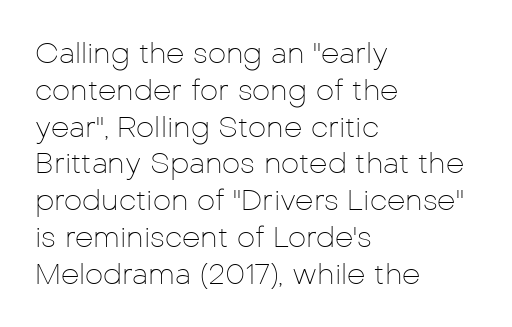
Q: Is the text bold? A: No.
Q: Is the text italic (slanted)? A: No, it is upright.
Q: Is the typeface a serif or a sans-serif typeface? A: Sans-serif.
Q: Is the text underlined? A: No.
Q: How is the paragraph aligned? A: Left-aligned.
Q: Is the spacing between letters normal or unusually wide? A: Normal.
Q: Is the spacing between lines tight, normal or loose? A: Normal.
Q: Width (condensed, normal, or wide)? A: Normal.
Q: Stroke contrast? A: Low.
Q: x-height? A: Medium.
Q: Monospaced? A: No.
